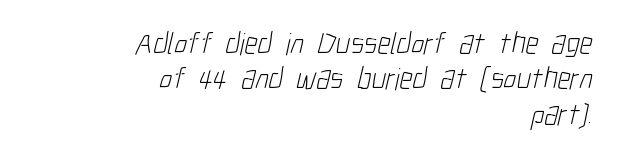
The image shows 31 px light, condensed sans-serif type; set right-aligned, tight line spacing (1.14x), normal letter spacing, not underlined; low stroke contrast and a medium x-height.
